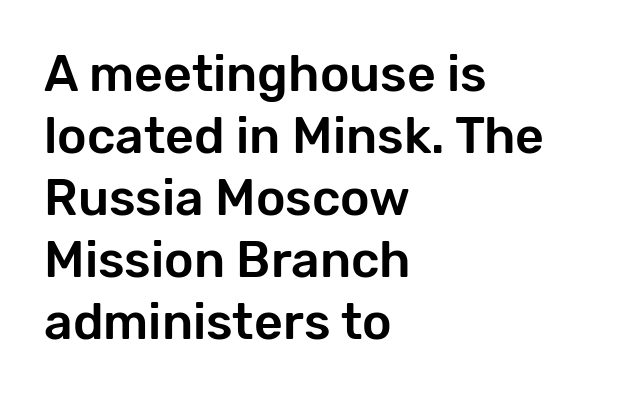
{"serif": "no", "italic": "no", "width": "normal", "stroke_contrast": "low", "x_height": "medium", "monospaced": "no", "underline": "no", "align": "left", "line_spacing_ratio": 1.24, "letter_spacing": "normal", "letter_spacing_em": 0.0, "glyph_px": 50}
